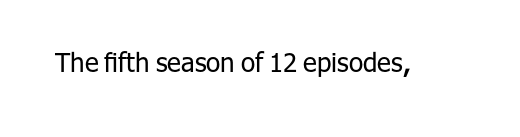
A roman cut, with each character standing at attention. Decoration check: the copy has no underline. The gaps between neighbouring characters are ordinary and unremarkable. Bold? No — there's no thickening of the strokes.
